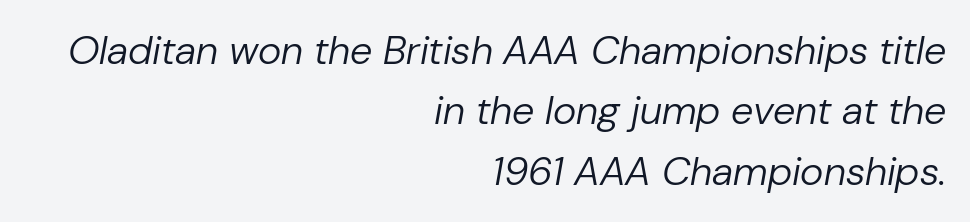
Q: Is the text bold? A: No.
Q: Is the text italic (slanted)? A: Yes, it leans right by about 10 degrees.
Q: Is the text underlined? A: No.
Q: How is the paragraph aligned? A: Right-aligned.
Q: Is the spacing between letters normal or unusually wide? A: Normal.
Q: Is the spacing between lines tight, normal or loose? A: Normal.
Q: Width (condensed, normal, or wide)? A: Normal.
Q: Stroke contrast? A: Low.
Q: x-height? A: Medium.
Q: Monospaced? A: No.
